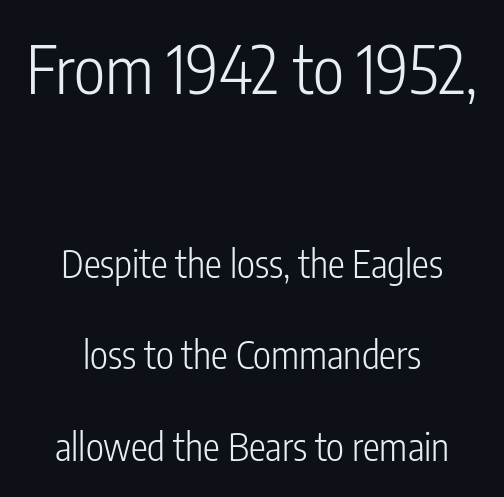
{"serif": "no", "italic": "no", "bold": "no", "weight": "light", "width": "condensed", "stroke_contrast": "low", "x_height": "medium", "monospaced": "no", "underline": "no", "align": "center", "line_spacing": "loose", "line_spacing_ratio": 2.41, "letter_spacing": "normal", "letter_spacing_em": 0.0, "larger_block": "first", "size_ratio": 1.74, "glyph_px": 66}
